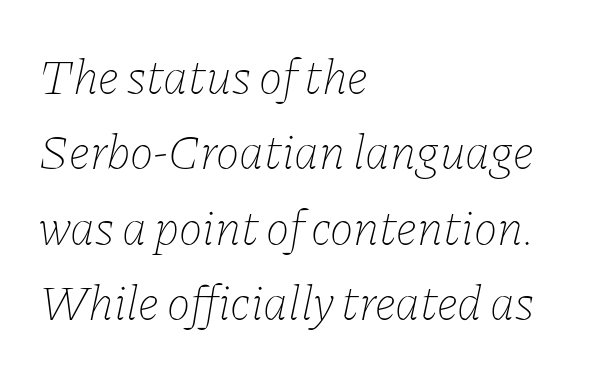
The image shows 50 px thin type, italic (leaning right); set left-aligned, normal line spacing (1.51x), normal letter spacing, not underlined; low stroke contrast and a medium x-height.
